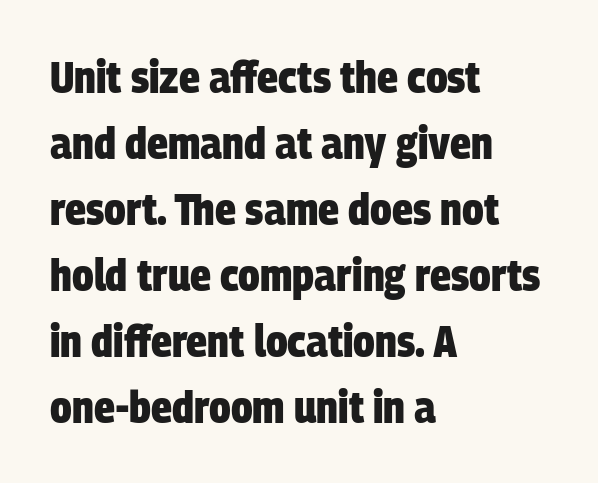
The image shows 44 px heavy, condensed sans-serif type; set left-aligned, normal line spacing (1.5x), normal letter spacing, not underlined; low stroke contrast and a large x-height.
